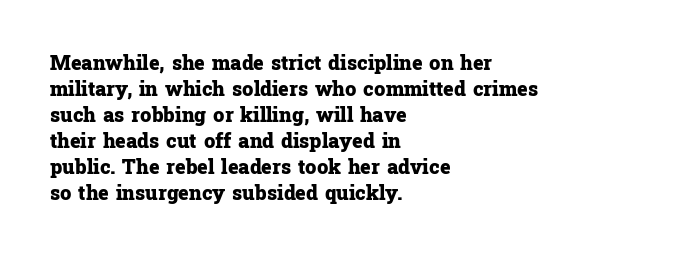
The image shows 20 px bold type, upright; set left-aligned, normal line spacing (1.3x), normal letter spacing, not underlined.
